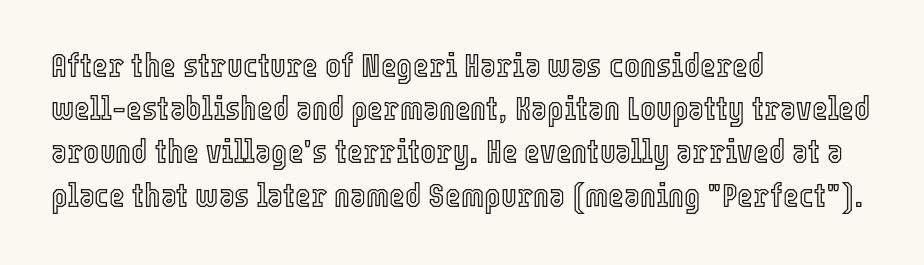
The image shows 34 px condensed type, upright; set left-aligned, normal line spacing (1.27x), normal letter spacing, not underlined; a medium x-height.
